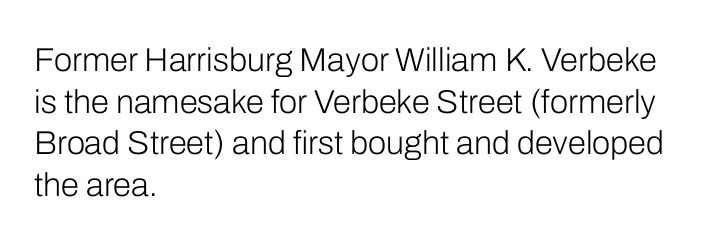
{"serif": "no", "italic": "no", "bold": "no", "weight": "light", "width": "normal", "stroke_contrast": "low", "x_height": "medium", "monospaced": "no", "underline": "no", "align": "left", "line_spacing": "normal", "line_spacing_ratio": 1.26, "letter_spacing": "normal", "letter_spacing_em": 0.0, "glyph_px": 33}
